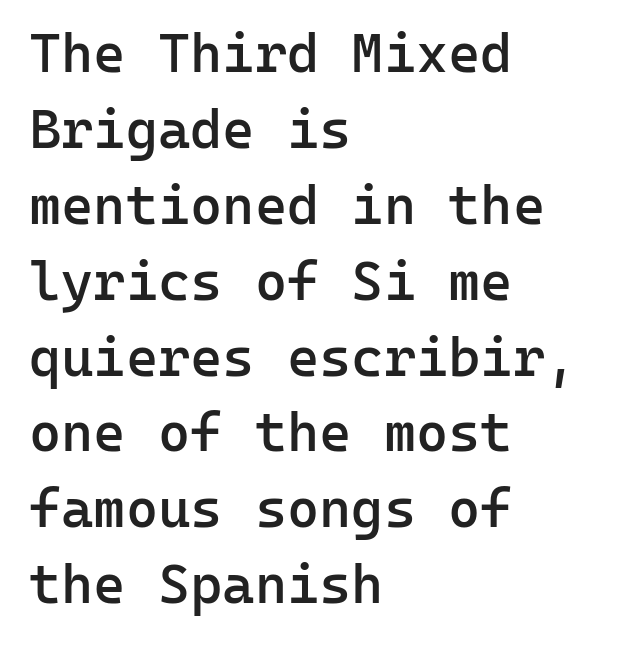
Q: Is the text bold? A: Semi-bold.
Q: Is the text italic (slanted)? A: No, it is upright.
Q: Is the typeface a serif or a sans-serif typeface? A: Sans-serif.
Q: Is the text underlined? A: No.
Q: How is the paragraph aligned? A: Left-aligned.
Q: Is the spacing between letters normal or unusually wide? A: Normal.
Q: Is the spacing between lines tight, normal or loose? A: Normal.
Q: Width (condensed, normal, or wide)? A: Normal.
Q: Stroke contrast? A: Low.
Q: x-height? A: Medium.
Q: Monospaced? A: Yes.
